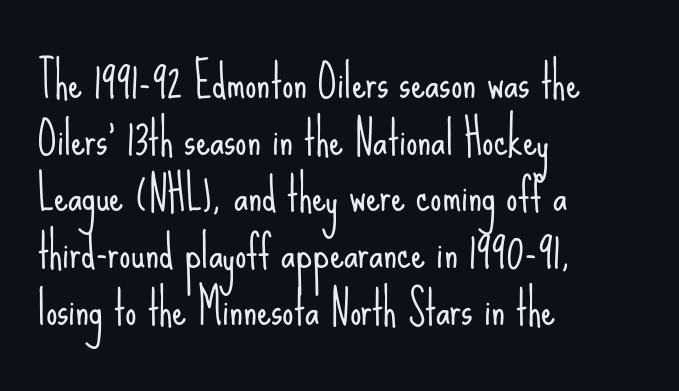
{"serif": "no", "italic": "no", "bold": "no", "weight": "light", "width": "condensed", "stroke_contrast": "low", "x_height": "small", "monospaced": "no", "underline": "no", "align": "left", "line_spacing": "normal", "line_spacing_ratio": 1.26, "letter_spacing": "normal", "letter_spacing_em": 0.0, "glyph_px": 45}
